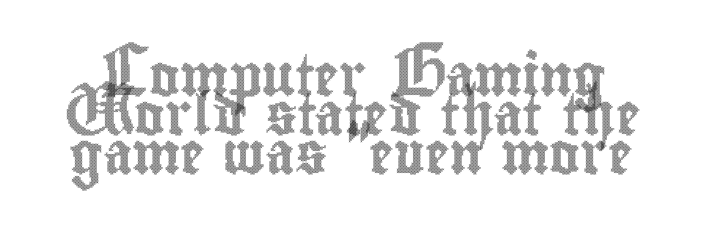
The image shows 41 px condensed type, upright; set tight line spacing (0.95x), normal letter spacing, not underlined; a small x-height.
